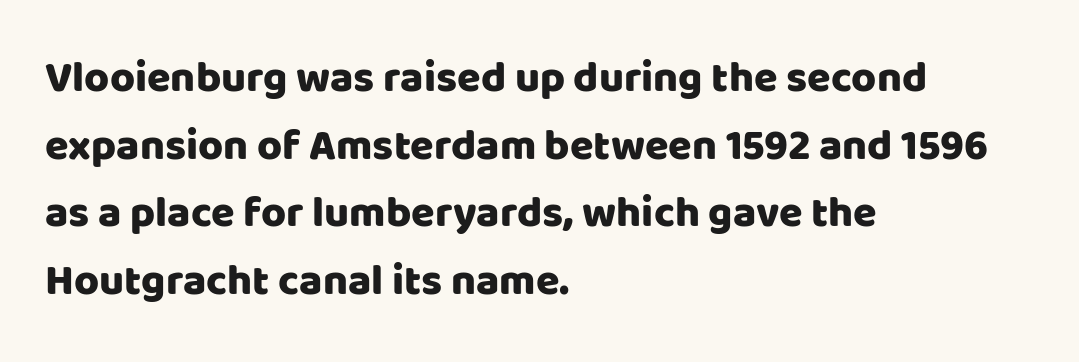
The image shows 43 px sans-serif type, upright; set left-aligned, normal line spacing (1.57x), normal letter spacing, not underlined; low stroke contrast and a large x-height.
